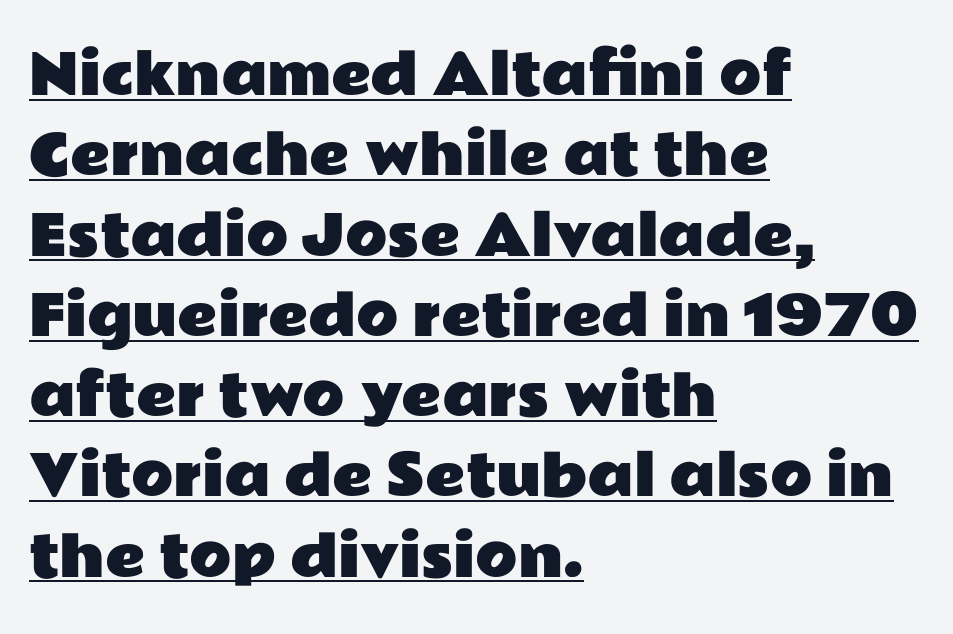
{"serif": "no", "italic": "no", "width": "wide", "stroke_contrast": "low", "x_height": "medium", "monospaced": "no", "underline": "yes", "align": "left", "line_spacing": "normal", "line_spacing_ratio": 1.46, "letter_spacing": "normal", "letter_spacing_em": 0.0, "glyph_px": 55}
